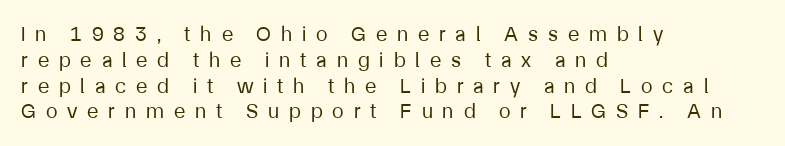
Q: Is the text bold? A: No.
Q: Is the text italic (slanted)? A: No, it is upright.
Q: Is the text underlined? A: No.
Q: How is the paragraph aligned? A: Left-aligned.
Q: Is the spacing between letters normal or unusually wide? A: Unusually wide.
